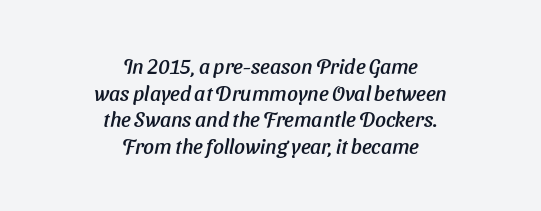
The image shows 21 px text type; set centered, normal line spacing (1.27x), normal letter spacing, not underlined.
